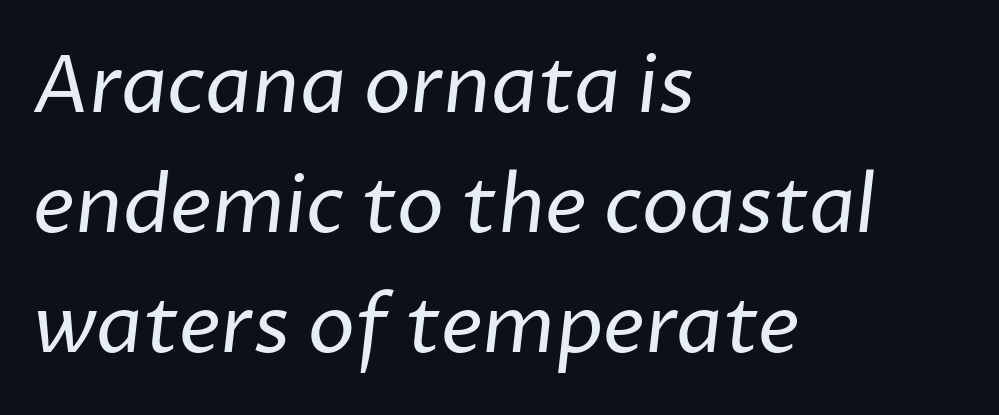
{"serif": "no", "bold": "no", "weight": "regular", "width": "normal", "stroke_contrast": "low", "x_height": "medium", "monospaced": "no", "underline": "no", "align": "left", "line_spacing": "normal", "line_spacing_ratio": 1.52, "letter_spacing": "normal", "letter_spacing_em": 0.0, "glyph_px": 79}
